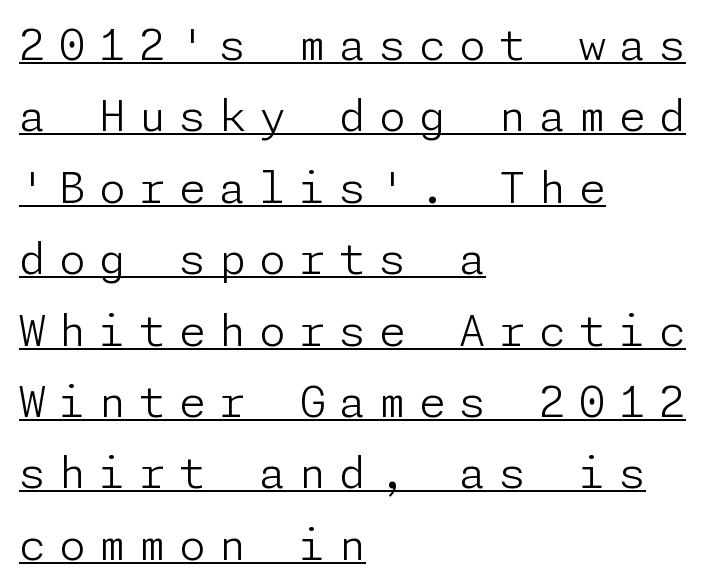
The leading is moderate, giving the passage an even texture. Does a line run under the words? Yes, clearly. The designer went with a sans here, leaving each stem footless. Vertical stems look standard width or narrower in stroke. The rendering inserts visible extra space after every character.
